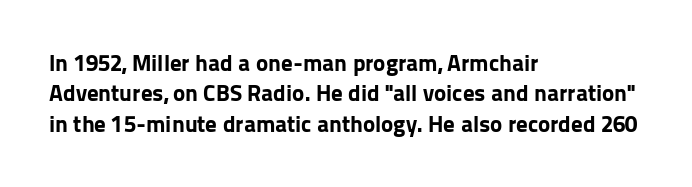
{"italic": "no", "bold": "yes", "underline": "no", "align": "left", "line_spacing": "normal", "line_spacing_ratio": 1.32, "letter_spacing": "normal", "letter_spacing_em": 0.0, "glyph_px": 23}
